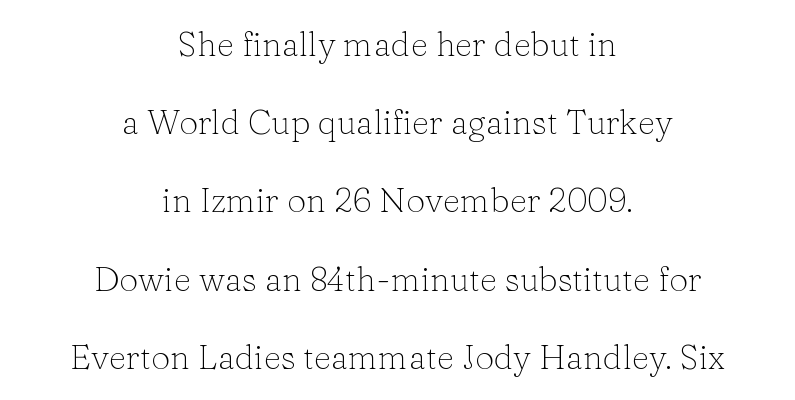
The glyphs in this specimen are seriffed. Underlining? Definitely not there. In terms of posture, this sample is upright. Character widths vary here, with narrow letters taking less room than wide ones.
